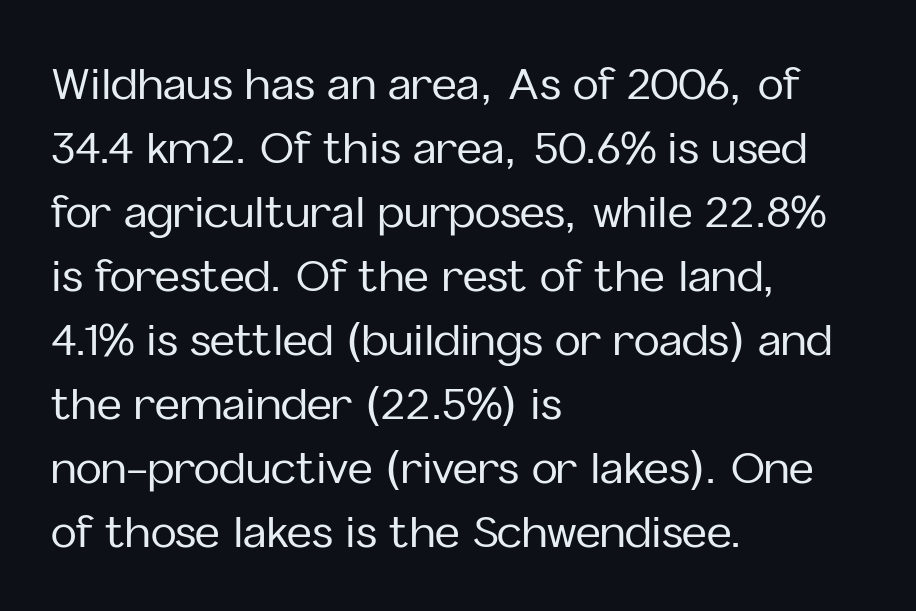
{"serif": "no", "italic": "no", "width": "normal", "stroke_contrast": "low", "x_height": "medium", "monospaced": "no", "underline": "no", "align": "left", "line_spacing": "normal", "line_spacing_ratio": 1.49, "letter_spacing": "normal", "letter_spacing_em": 0.0, "glyph_px": 43}
